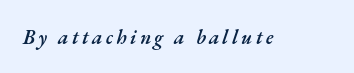
The image shows 20 px text type, italic (leaning right); set not underlined.
